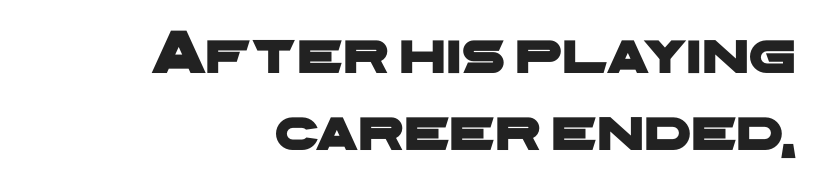
Q: Is the typeface a serif or a sans-serif typeface? A: Sans-serif.
Q: Is the text underlined? A: No.
Q: How is the paragraph aligned? A: Right-aligned.
Q: Is the spacing between letters normal or unusually wide? A: Normal.
Q: Width (condensed, normal, or wide)? A: Wide.
Q: Stroke contrast? A: Low.
Q: x-height? A: Medium.
Q: Monospaced? A: No.
